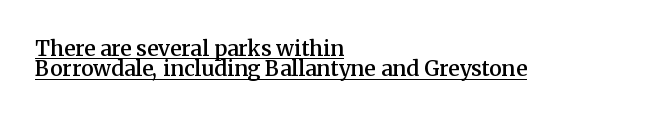
Q: Is the text bold? A: Semi-bold.
Q: Is the text italic (slanted)? A: No, it is upright.
Q: Is the text underlined? A: Yes.
Q: How is the paragraph aligned? A: Left-aligned.
Q: Is the spacing between letters normal or unusually wide? A: Normal.
Q: Is the spacing between lines tight, normal or loose? A: Tight.
